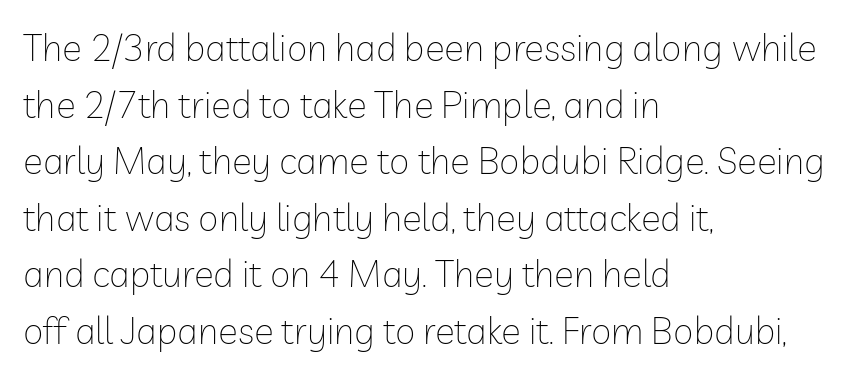
The image shows 37 px thin sans-serif type, upright; set left-aligned, normal line spacing (1.53x), normal letter spacing, not underlined; low stroke contrast and a medium x-height.
